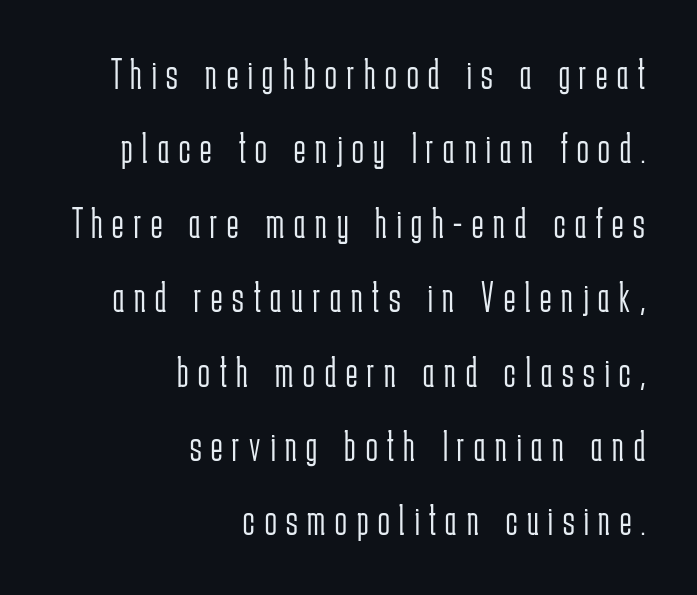
Q: Is the text bold? A: No.
Q: Is the text italic (slanted)? A: No, it is upright.
Q: Is the typeface a serif or a sans-serif typeface? A: Sans-serif.
Q: Is the text underlined? A: No.
Q: How is the paragraph aligned? A: Right-aligned.
Q: Is the spacing between letters normal or unusually wide? A: Unusually wide.
Q: Width (condensed, normal, or wide)? A: Condensed.
Q: Stroke contrast? A: Low.
Q: x-height? A: Medium.
Q: Monospaced? A: No.
